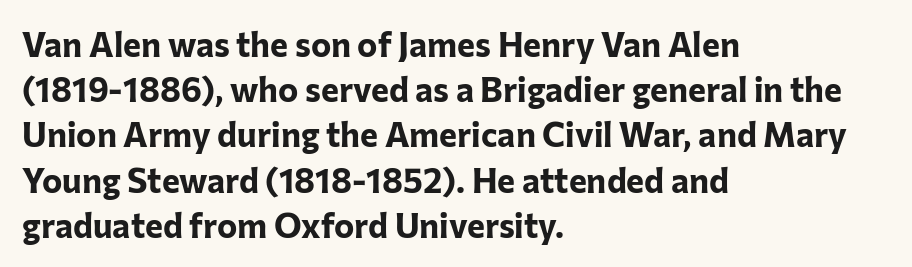
The image shows 34 px bold sans-serif type, upright; set left-aligned, normal line spacing (1.33x), normal letter spacing, not underlined; low stroke contrast and a medium x-height.
